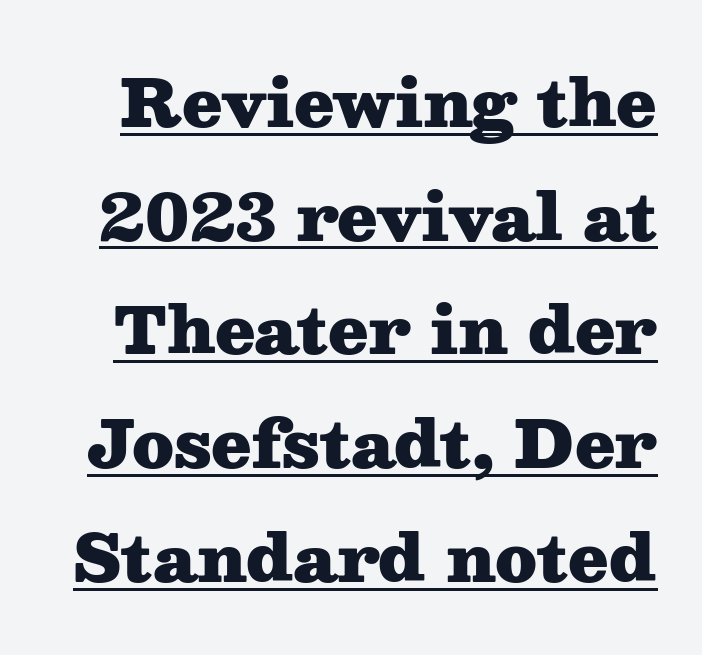
The image shows 65 px heavy, wide serif type, upright; set line spacing 1.75x, normal letter spacing, underlined; medium stroke contrast and a medium x-height.
